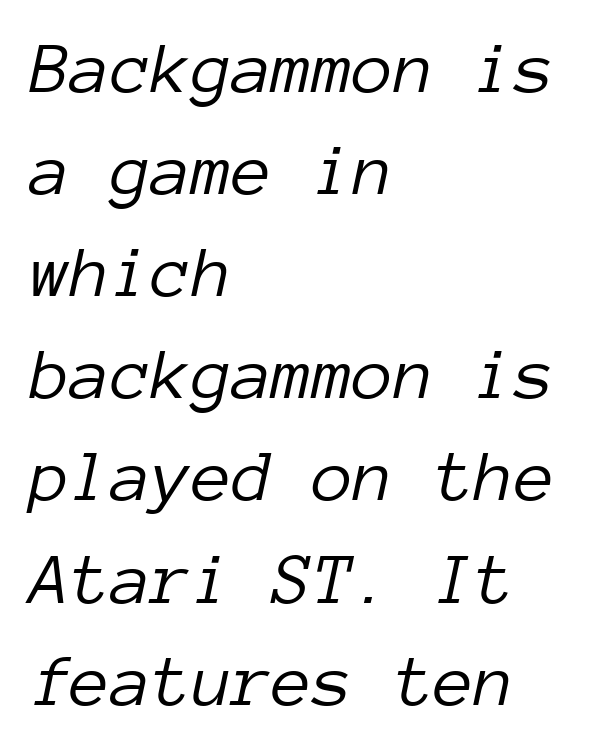
Q: Is the text bold? A: No.
Q: Is the text italic (slanted)? A: Yes, it leans right by about 12 degrees.
Q: Is the text underlined? A: No.
Q: How is the paragraph aligned? A: Left-aligned.
Q: Is the spacing between letters normal or unusually wide? A: Normal.
Q: Is the spacing between lines tight, normal or loose? A: Normal.
Q: Width (condensed, normal, or wide)? A: Normal.
Q: Stroke contrast? A: Low.
Q: x-height? A: Medium.
Q: Monospaced? A: Yes.
